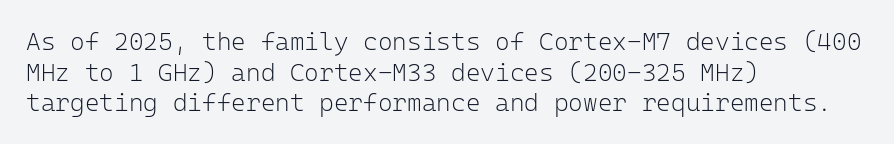
{"italic": "no", "bold": "no", "underline": "no", "align": "left", "line_spacing_ratio": 1.23, "letter_spacing": "normal", "letter_spacing_em": 0.0, "glyph_px": 25}
